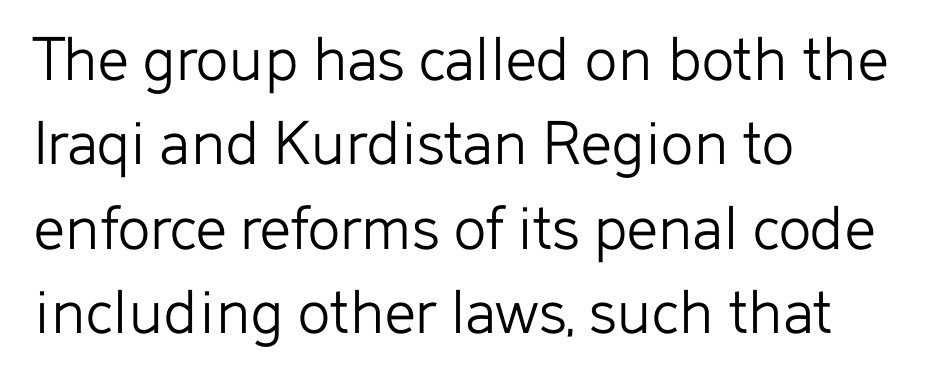
{"serif": "no", "italic": "no", "bold": "no", "weight": "light", "width": "normal", "stroke_contrast": "low", "x_height": "medium", "monospaced": "no", "underline": "no", "align": "left", "line_spacing_ratio": 1.24, "letter_spacing": "normal", "letter_spacing_em": 0.0, "glyph_px": 68}
